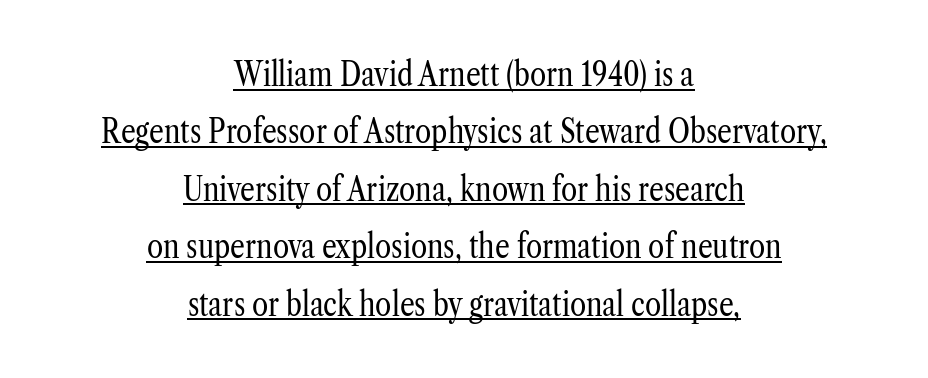
{"serif": "yes", "italic": "no", "bold": "no", "weight": "regular", "width": "condensed", "stroke_contrast": "low", "x_height": "medium", "monospaced": "no", "underline": "yes", "align": "center", "line_spacing_ratio": 1.74, "letter_spacing": "normal", "letter_spacing_em": 0.0, "glyph_px": 33}
